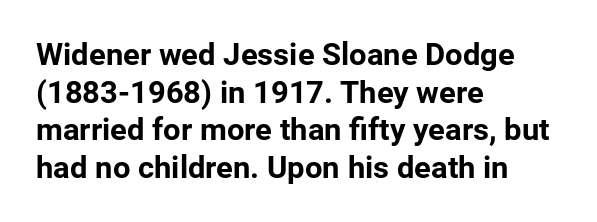
The rendering uses natural spacing where letterforms have individual widths. The lettering stays uniformly vertical, giving the passage a roman look. These lines stack with their left ends in a neat column. Letterform terminals end flat and unadorned throughout the passage. Pretty heavy lettering here — definitely bold. The string is rendered with underlining switched off.
